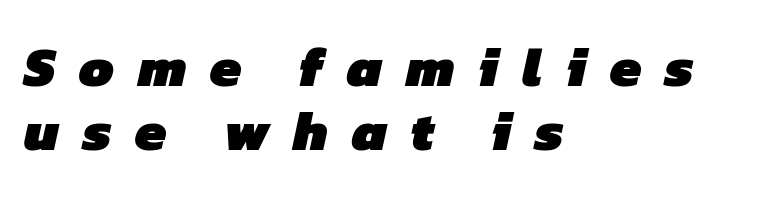
{"serif": "no", "bold": "yes", "weight": "heavy", "width": "normal", "stroke_contrast": "low", "x_height": "medium", "monospaced": "no", "underline": "no", "align": "left", "line_spacing": "tight", "line_spacing_ratio": 1.15, "letter_spacing": "wide", "letter_spacing_em": 0.42, "glyph_px": 56}
